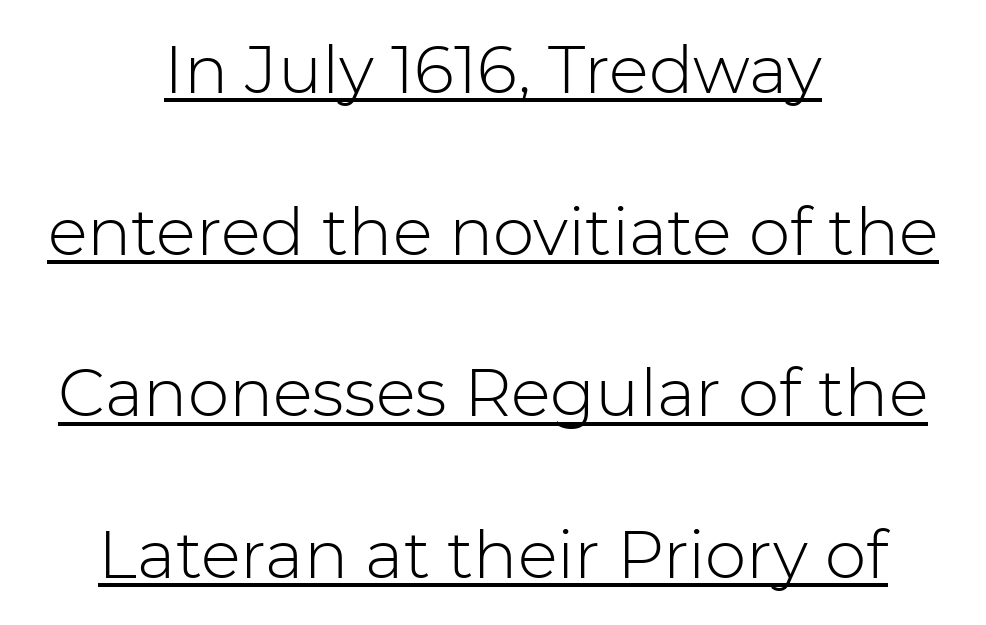
{"serif": "no", "italic": "no", "bold": "no", "weight": "light", "width": "normal", "stroke_contrast": "low", "x_height": "medium", "monospaced": "no", "underline": "yes", "align": "center", "line_spacing": "loose", "line_spacing_ratio": 2.45, "letter_spacing": "normal", "letter_spacing_em": 0.0, "glyph_px": 66}
